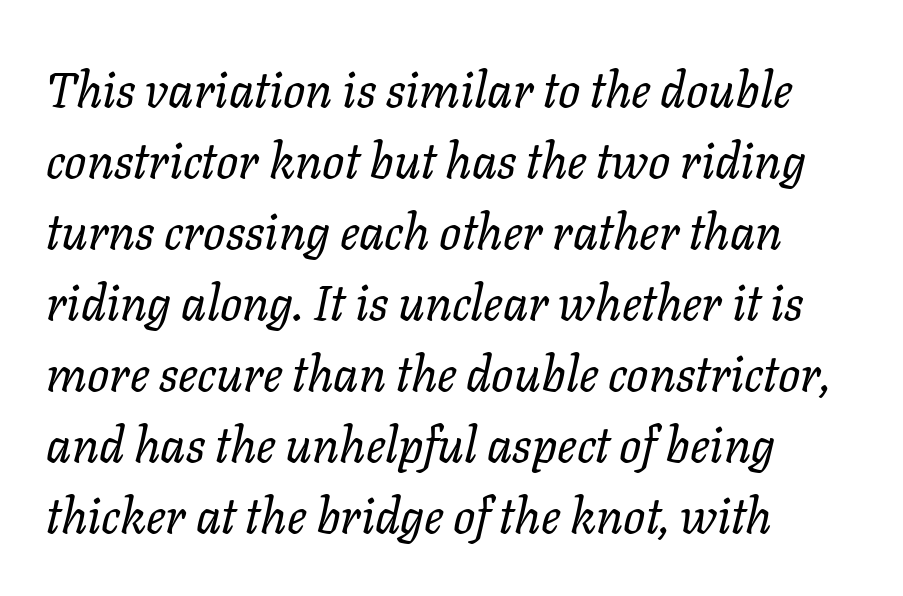
Q: Is the text bold? A: No.
Q: Is the text italic (slanted)? A: Yes, it leans right by about 11 degrees.
Q: Is the text underlined? A: No.
Q: How is the paragraph aligned? A: Left-aligned.
Q: Is the spacing between letters normal or unusually wide? A: Normal.
Q: Is the spacing between lines tight, normal or loose? A: Normal.
Q: Width (condensed, normal, or wide)? A: Normal.
Q: Stroke contrast? A: Low.
Q: x-height? A: Medium.
Q: Monospaced? A: No.
